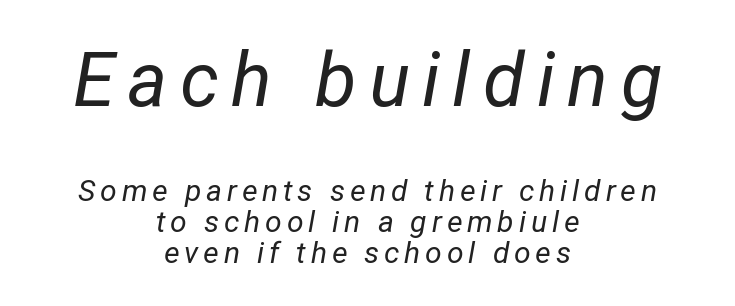
{"italic": "yes", "lean": "right", "slant_degrees": 12, "bold": "no", "weight": "regular", "width": "normal", "stroke_contrast": "low", "x_height": "medium", "monospaced": "no", "underline": "no", "align": "center", "line_spacing": "tight", "line_spacing_ratio": 1.02, "larger_block": "first", "size_ratio": 2.53, "glyph_px": 76}
